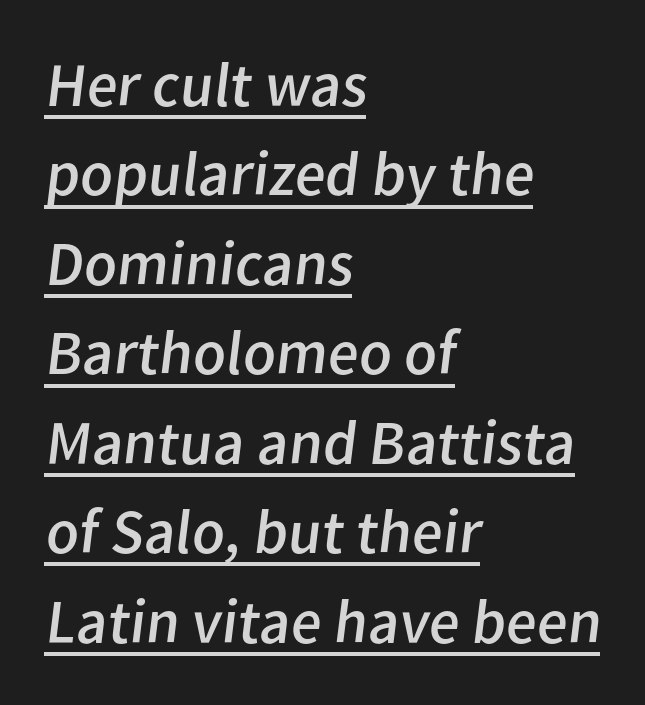
The image shows 63 px regular-weight sans-serif type; set left-aligned, normal line spacing (1.42x), normal letter spacing, underlined; low stroke contrast and a medium x-height.
